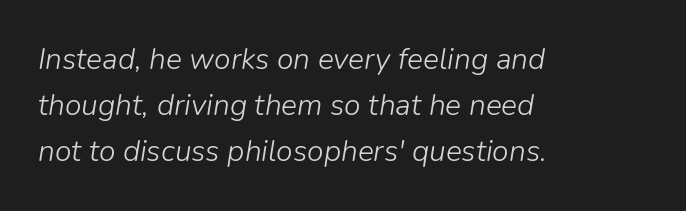
The image shows 30 px light type, italic (leaning right); set left-aligned, normal line spacing (1.54x), normal letter spacing, not underlined; low stroke contrast and a medium x-height.
